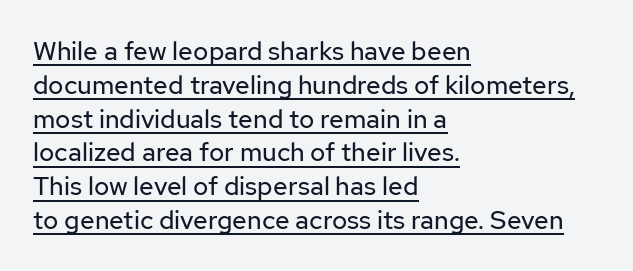
{"italic": "no", "bold": "no", "underline": "yes", "align": "left", "line_spacing": "normal", "line_spacing_ratio": 1.3, "letter_spacing": "normal", "letter_spacing_em": 0.0, "glyph_px": 26}
